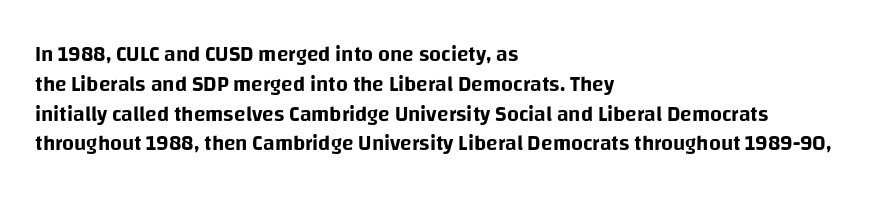
Q: Is the text italic (slanted)? A: No, it is upright.
Q: Is the text underlined? A: No.
Q: How is the paragraph aligned? A: Left-aligned.
Q: Is the spacing between letters normal or unusually wide? A: Normal.
Q: Is the spacing between lines tight, normal or loose? A: Normal.
